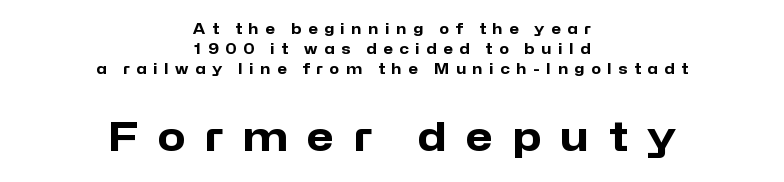
Q: Is the text bold? A: Yes.
Q: Is the text italic (slanted)? A: No, it is upright.
Q: Is the typeface a serif or a sans-serif typeface? A: Sans-serif.
Q: Is the text underlined? A: No.
Q: How is the paragraph aligned? A: Centered.
Q: Is the spacing between letters normal or unusually wide? A: Unusually wide.
Q: Is the spacing between lines tight, normal or loose? A: Normal.
Q: Which block of text is set in a larger size, the first (top) or the second (bottom)? A: The second (bottom) one.
Q: Width (condensed, normal, or wide)? A: Normal.
Q: Stroke contrast? A: Low.
Q: x-height? A: Medium.
Q: Monospaced? A: No.
